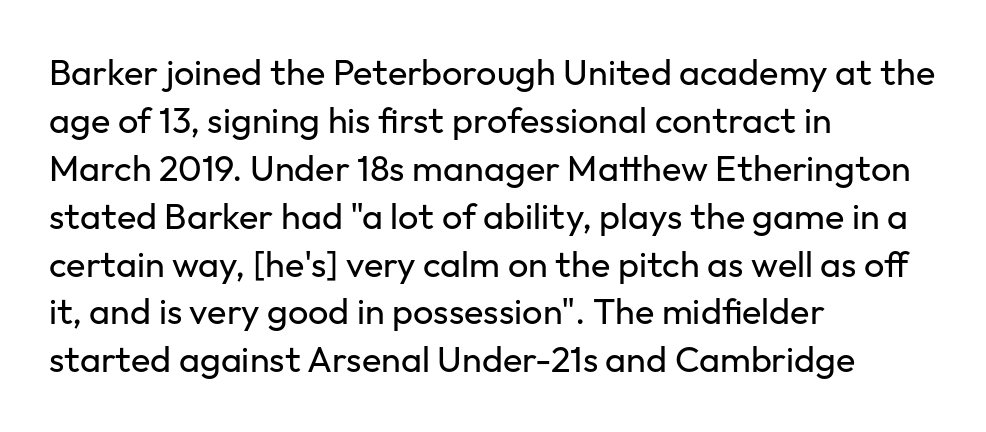
Q: Is the text bold? A: No.
Q: Is the text italic (slanted)? A: No, it is upright.
Q: Is the typeface a serif or a sans-serif typeface? A: Sans-serif.
Q: Is the text underlined? A: No.
Q: How is the paragraph aligned? A: Left-aligned.
Q: Is the spacing between letters normal or unusually wide? A: Normal.
Q: Is the spacing between lines tight, normal or loose? A: Normal.
Q: Width (condensed, normal, or wide)? A: Normal.
Q: Stroke contrast? A: Low.
Q: x-height? A: Medium.
Q: Monospaced? A: No.
